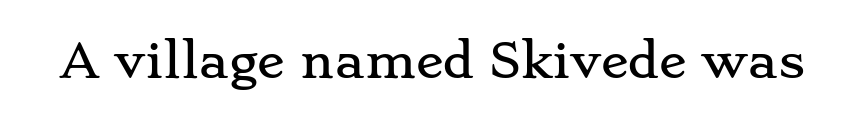
Q: Is the text italic (slanted)? A: No, it is upright.
Q: Is the typeface a serif or a sans-serif typeface? A: Serif.
Q: Is the text underlined? A: No.
Q: Is the spacing between letters normal or unusually wide? A: Normal.
Q: Width (condensed, normal, or wide)? A: Wide.
Q: Stroke contrast? A: Low.
Q: x-height? A: Small.
Q: Monospaced? A: No.
